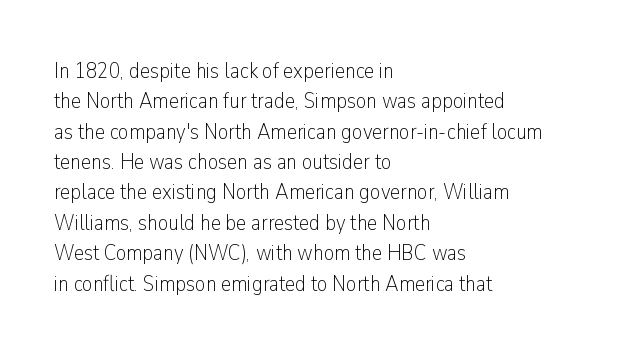
Q: Is the text bold? A: No.
Q: Is the text italic (slanted)? A: No, it is upright.
Q: Is the text underlined? A: No.
Q: How is the paragraph aligned? A: Left-aligned.
Q: Is the spacing between letters normal or unusually wide? A: Normal.
Q: Is the spacing between lines tight, normal or loose? A: Normal.
